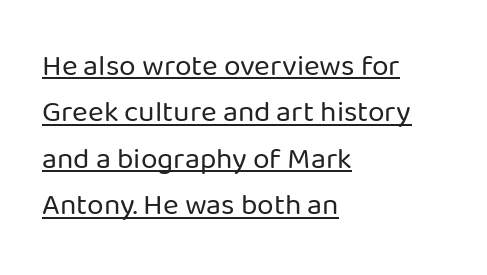
{"serif": "no", "italic": "no", "bold": "no", "weight": "regular", "width": "normal", "stroke_contrast": "low", "x_height": "medium", "monospaced": "no", "underline": "yes", "align": "left", "line_spacing": "normal", "line_spacing_ratio": 1.55, "letter_spacing": "normal", "letter_spacing_em": 0.0, "glyph_px": 30}
